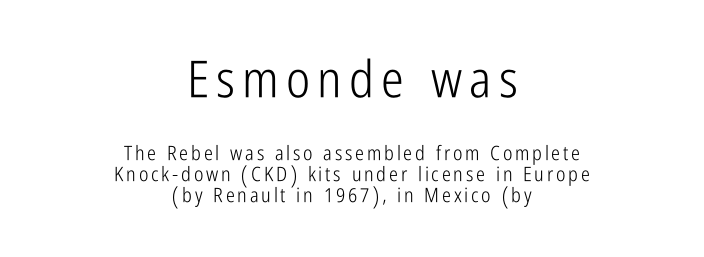
{"serif": "no", "italic": "no", "bold": "no", "weight": "light", "width": "condensed", "stroke_contrast": "low", "x_height": "medium", "monospaced": "no", "underline": "no", "align": "center", "line_spacing": "tight", "line_spacing_ratio": 1.03, "larger_block": "first", "size_ratio": 2.55, "glyph_px": 51}
